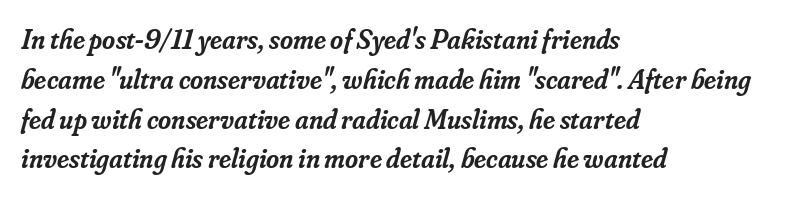
The image shows 28 px semibold serif type, italic (leaning right); set left-aligned, normal line spacing (1.42x), normal letter spacing, not underlined; low stroke contrast and a small x-height.
